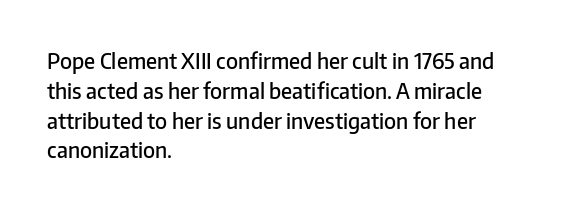
{"italic": "no", "bold": "semi", "underline": "no", "align": "left", "line_spacing": "normal", "line_spacing_ratio": 1.42, "letter_spacing": "normal", "letter_spacing_em": 0.0, "glyph_px": 21}
